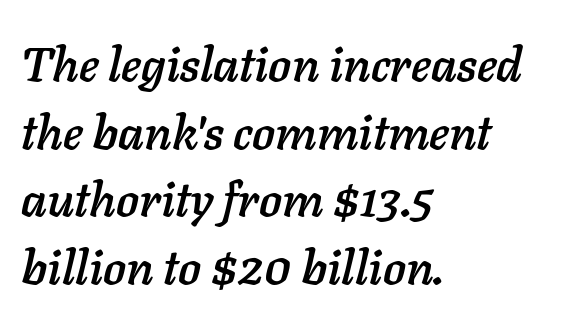
Q: Is the text italic (slanted)? A: Yes, it leans right by about 11 degrees.
Q: Is the text underlined? A: No.
Q: How is the paragraph aligned? A: Left-aligned.
Q: Is the spacing between letters normal or unusually wide? A: Normal.
Q: Is the spacing between lines tight, normal or loose? A: Normal.
Q: Width (condensed, normal, or wide)? A: Normal.
Q: Stroke contrast? A: Low.
Q: x-height? A: Medium.
Q: Monospaced? A: No.
